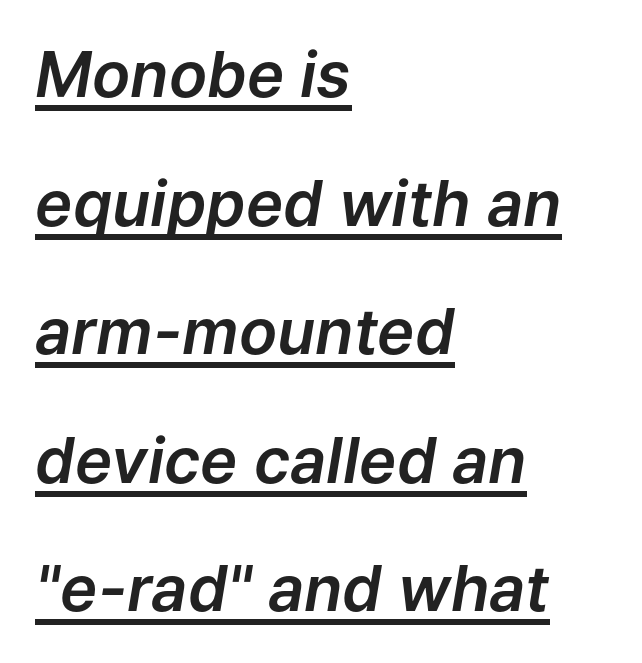
Q: Is the text italic (slanted)? A: Yes, it leans right by about 9 degrees.
Q: Is the text underlined? A: Yes.
Q: How is the paragraph aligned? A: Left-aligned.
Q: Is the spacing between letters normal or unusually wide? A: Normal.
Q: Is the spacing between lines tight, normal or loose? A: Loose.
Q: Width (condensed, normal, or wide)? A: Normal.
Q: Stroke contrast? A: Low.
Q: x-height? A: Medium.
Q: Monospaced? A: No.
